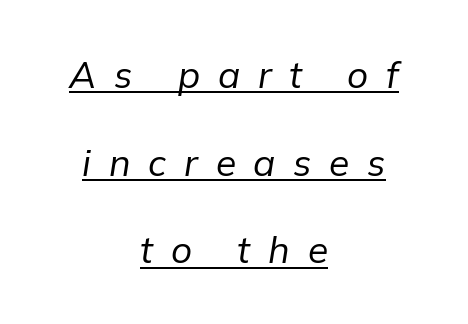
The passage shown stacks its lines with a broad gap. You can tell it's italic because the verticals aren't actually vertical. Where is the straight margin? There isn't one; the lines are centered. Note the varied advance widths — an 'i' is clearly narrower than an 'm'. A typesetter would call this heavily tracked-out type.
